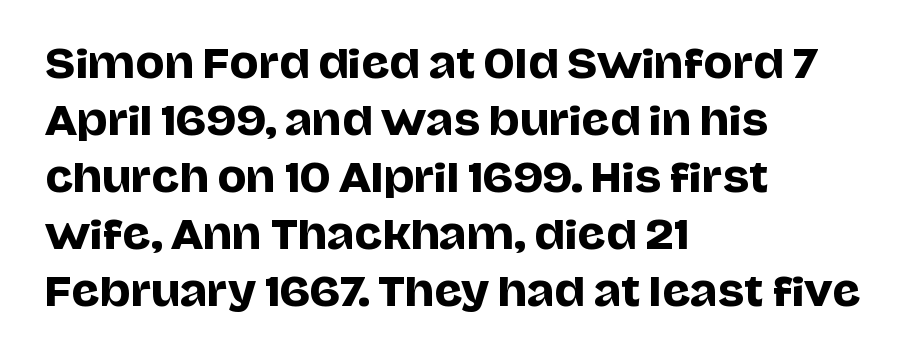
{"serif": "no", "italic": "no", "width": "normal", "stroke_contrast": "low", "x_height": "large", "monospaced": "no", "underline": "no", "align": "left", "line_spacing": "normal", "line_spacing_ratio": 1.46, "letter_spacing": "normal", "letter_spacing_em": 0.0, "glyph_px": 39}
